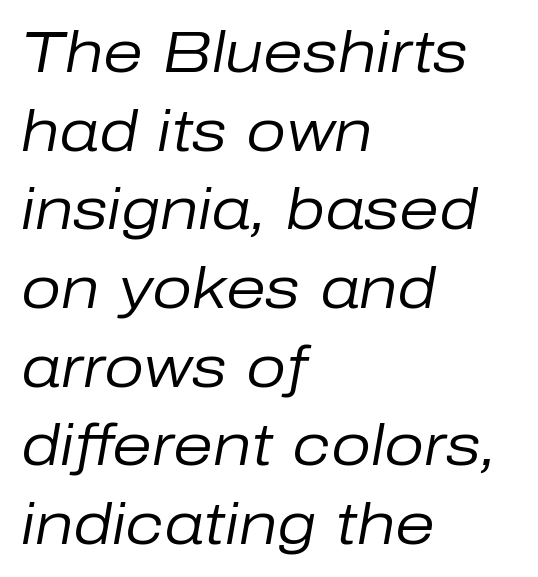
The image shows 57 px regular-weight type, italic (leaning right); set left-aligned, normal line spacing (1.38x), normal letter spacing, not underlined; low stroke contrast and a medium x-height.
